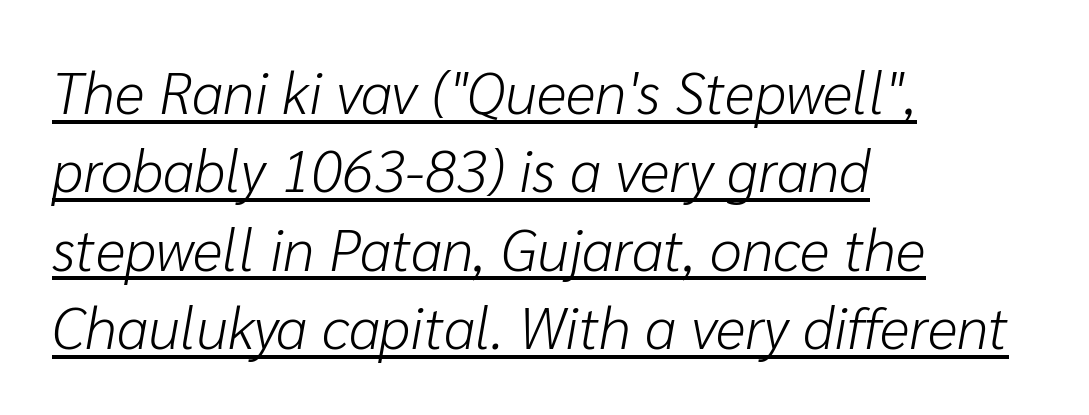
The image shows 58 px light type, italic (leaning right); set left-aligned, normal line spacing (1.35x), normal letter spacing, underlined; low stroke contrast and a medium x-height.
